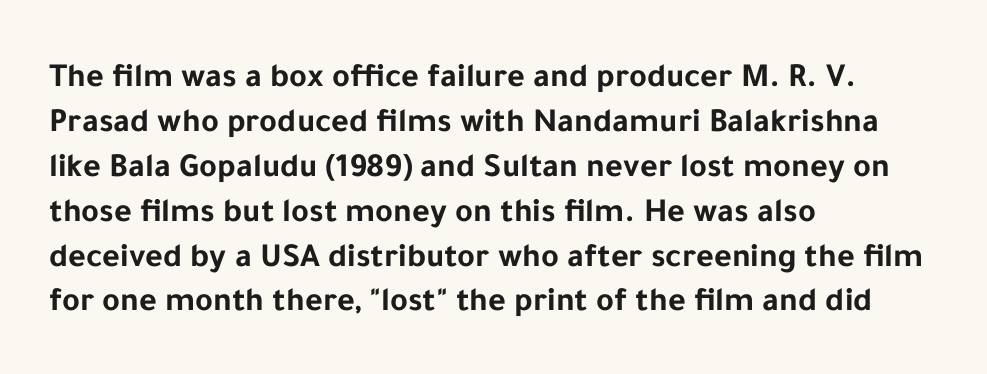
Q: Is the text bold? A: Yes.
Q: Is the text italic (slanted)? A: No, it is upright.
Q: Is the typeface a serif or a sans-serif typeface? A: Sans-serif.
Q: Is the text underlined? A: No.
Q: How is the paragraph aligned? A: Left-aligned.
Q: Is the spacing between letters normal or unusually wide? A: Normal.
Q: Is the spacing between lines tight, normal or loose? A: Normal.
Q: Width (condensed, normal, or wide)? A: Normal.
Q: Stroke contrast? A: Low.
Q: x-height? A: Medium.
Q: Monospaced? A: No.
